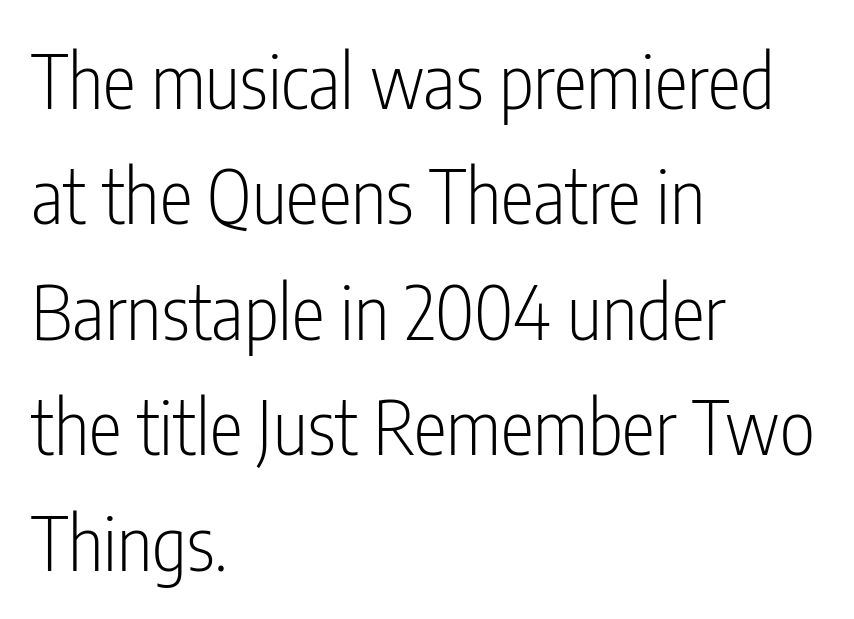
The leading is moderate, giving the passage an even texture. Rendered with straight, roman letterforms. Nothing sits at the stroke ends, so this counts as sans-serif. Observe the ordinary spacing: letters are neighbours, not strangers. This sample has the flowing, uneven cadence of proportional lettering.
